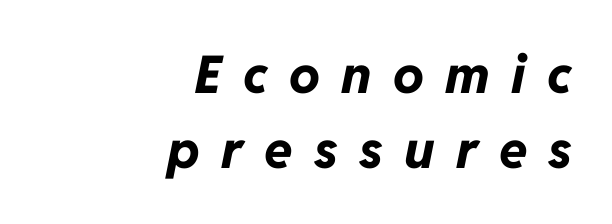
Q: Is the text bold? A: Yes.
Q: Is the text italic (slanted)? A: Yes, it leans right by about 11 degrees.
Q: Is the text underlined? A: No.
Q: How is the paragraph aligned? A: Right-aligned.
Q: Is the spacing between letters normal or unusually wide? A: Unusually wide.
Q: Is the spacing between lines tight, normal or loose? A: Normal.
Q: Width (condensed, normal, or wide)? A: Normal.
Q: Stroke contrast? A: Low.
Q: x-height? A: Medium.
Q: Monospaced? A: No.
